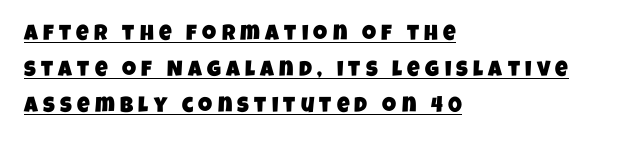
Quick note: underline on. There is plenty of visible air inserted between adjacent glyphs. Is the block centered? No — it sits flush against the left margin. These lines sit exactly where default settings would place them.
